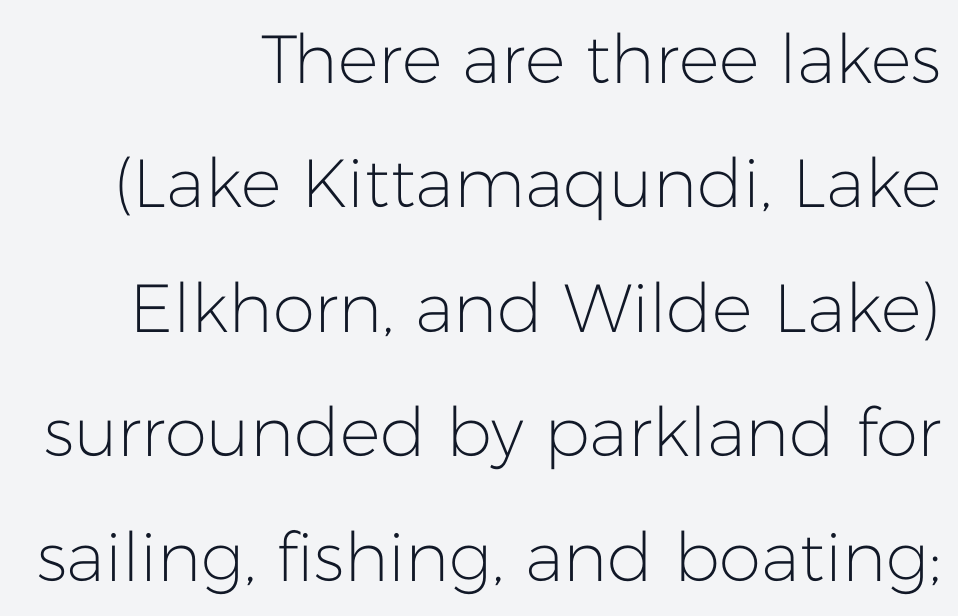
The image shows 68 px light sans-serif type, upright; set right-aligned, line spacing 1.83x, normal letter spacing, not underlined; low stroke contrast and a medium x-height.
